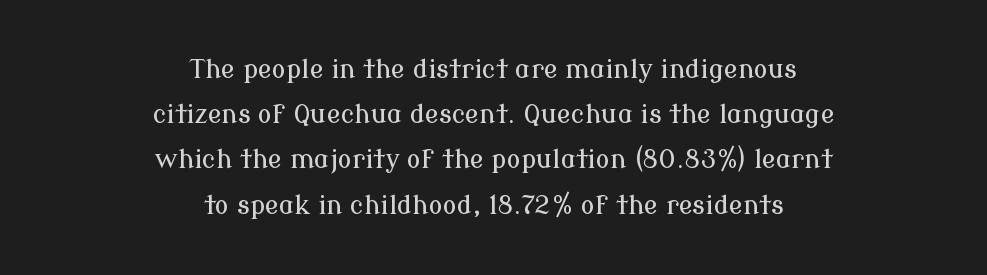
{"italic": "no", "underline": "no", "align": "center", "line_spacing_ratio": 1.74, "letter_spacing": "normal", "letter_spacing_em": 0.0, "glyph_px": 26}
